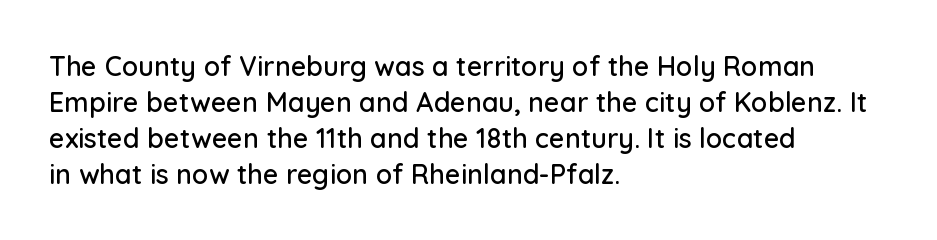
{"italic": "no", "underline": "no", "align": "left", "line_spacing": "normal", "line_spacing_ratio": 1.33, "letter_spacing": "normal", "letter_spacing_em": 0.0, "glyph_px": 27}
